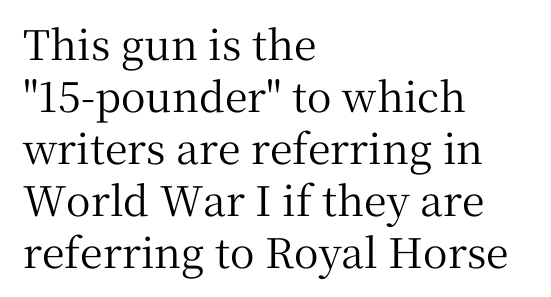
The image shows 41 px serif type, upright; set left-aligned, normal line spacing (1.27x), normal letter spacing, not underlined; medium stroke contrast and a medium x-height.
